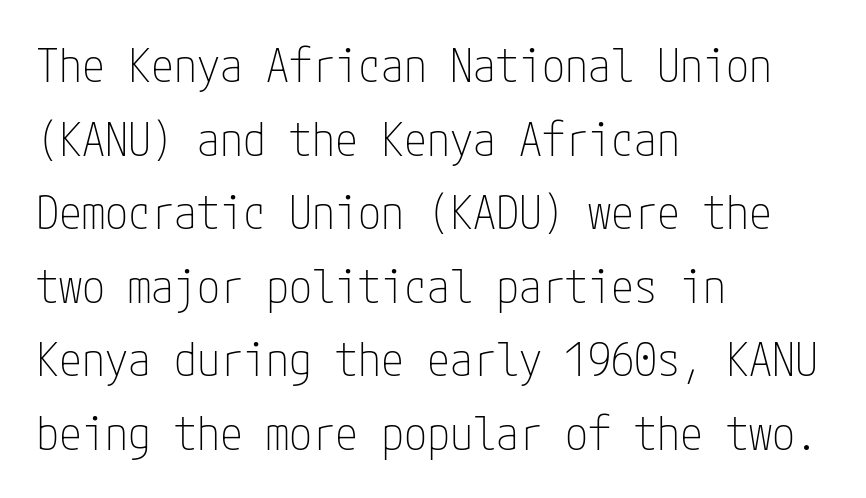
A student would call this left alignment; a typographer would say flush left, rag right. The line texture is even and compact thanks to regular tracking. The text was rendered using a sans face with plain stroke endings. Stem width sits at or under what a default text font uses. The foot of each line stays bare and open.
